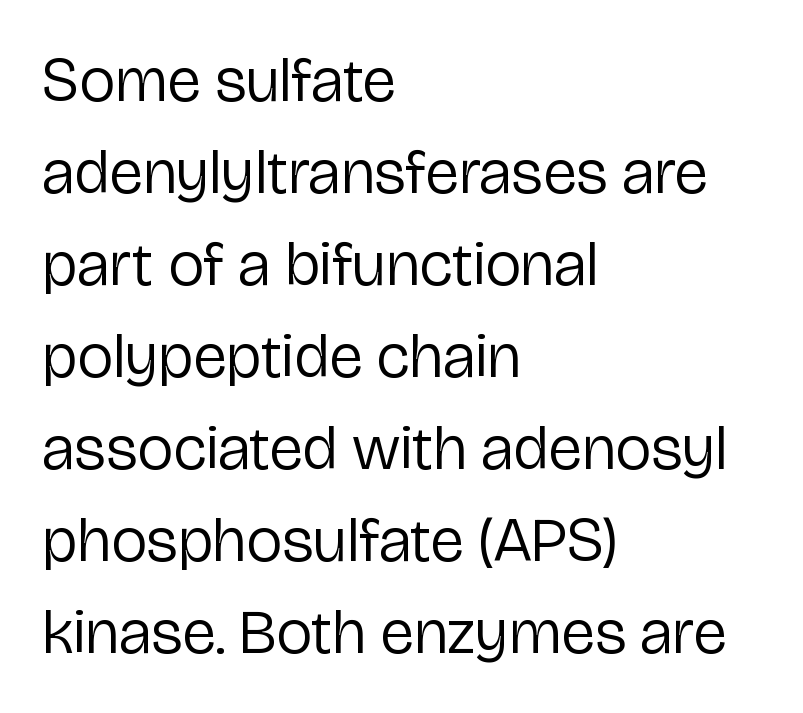
The image shows 63 px regular-weight sans-serif type, upright; set left-aligned, normal line spacing (1.46x), normal letter spacing, not underlined; low stroke contrast and a medium x-height.
